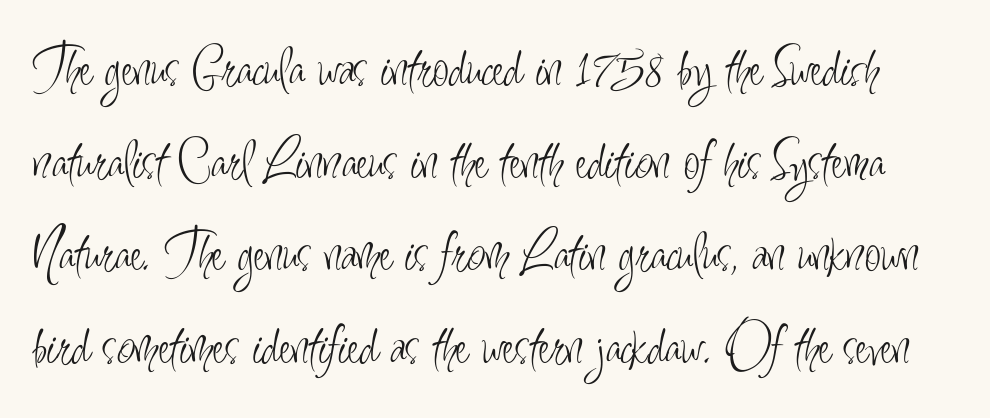
{"serif": "no", "bold": "no", "weight": "light", "width": "condensed", "stroke_contrast": "low", "x_height": "small", "monospaced": "no", "underline": "no", "line_spacing": "normal", "line_spacing_ratio": 1.57, "letter_spacing": "normal", "letter_spacing_em": 0.0, "glyph_px": 59}
